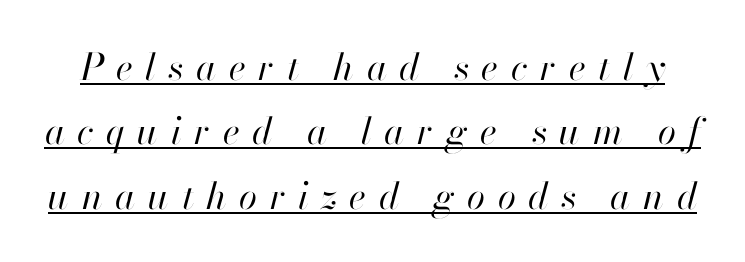
Q: Is the text bold? A: No.
Q: Is the text italic (slanted)? A: Yes, it leans right by about 13 degrees.
Q: Is the text underlined? A: Yes.
Q: Is the spacing between letters normal or unusually wide? A: Unusually wide.
Q: Width (condensed, normal, or wide)? A: Normal.
Q: Stroke contrast? A: High.
Q: x-height? A: Small.
Q: Monospaced? A: No.
